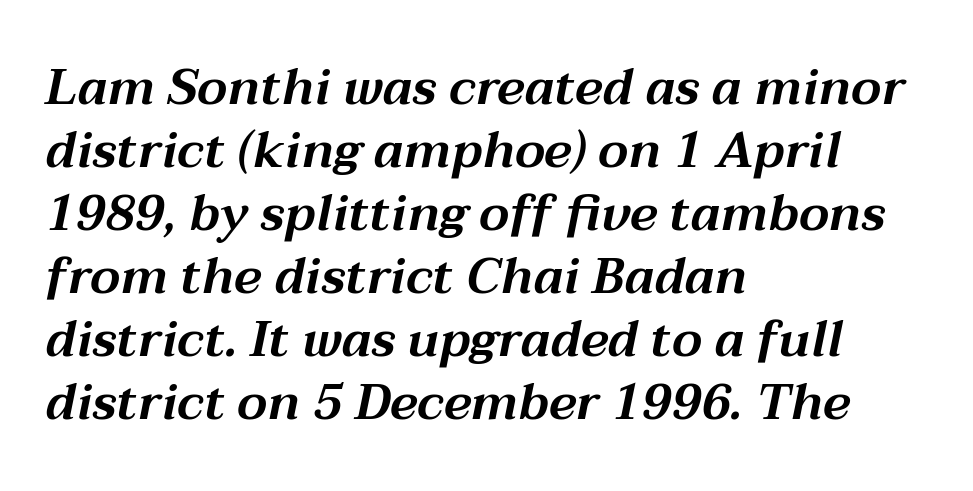
The image shows 50 px wide type, italic (leaning right); set left-aligned, normal line spacing (1.26x), normal letter spacing, not underlined; medium stroke contrast and a medium x-height.
